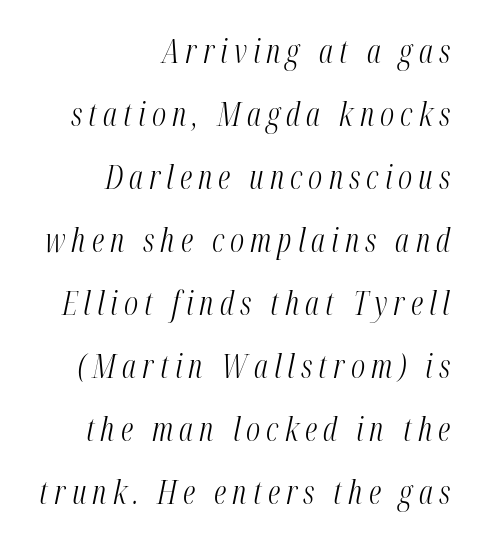
Rule under the text: the space is simply empty. A typesetter would call this leading open, well beyond the default. Designer's note — italics engaged. The face used here is proportionally spaced, like ordinary book or web type.
